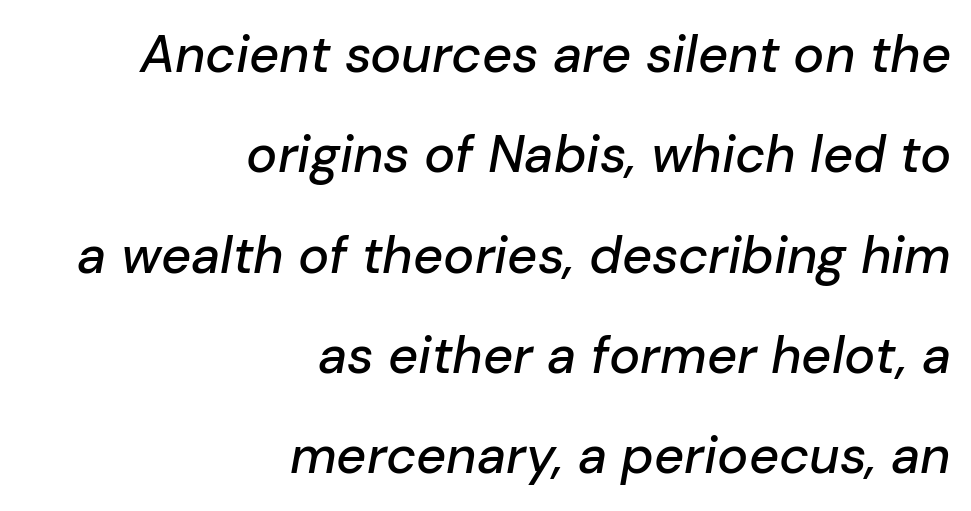
{"italic": "yes", "lean": "right", "slant_degrees": 10, "width": "normal", "stroke_contrast": "low", "x_height": "medium", "monospaced": "no", "underline": "no", "align": "right", "line_spacing": "loose", "line_spacing_ratio": 1.93, "letter_spacing": "normal", "letter_spacing_em": 0.0, "glyph_px": 52}
